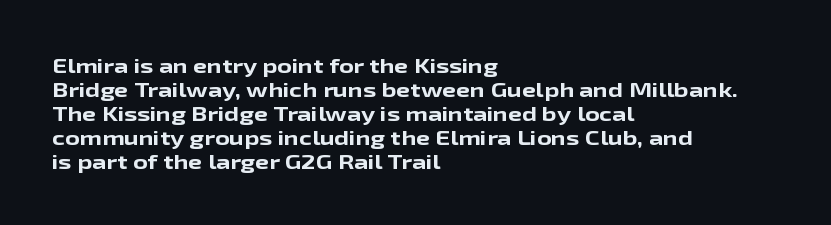
Posture: upright roman. Between one letter and the next there's only the usual sliver of space. Layout note: lines flush left. Clear beneath every line of the passage. The characters look thick and weighty, a clear bold.
